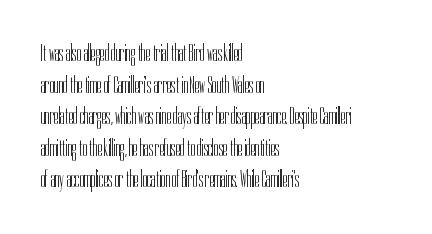
Q: Is the text bold? A: No.
Q: Is the text italic (slanted)? A: No, it is upright.
Q: Is the text underlined? A: No.
Q: How is the paragraph aligned? A: Left-aligned.
Q: Is the spacing between letters normal or unusually wide? A: Normal.
Q: Is the spacing between lines tight, normal or loose? A: Normal.
